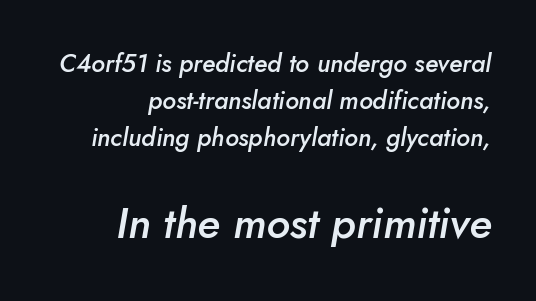
{"italic": "yes", "lean": "right", "slant_degrees": 5, "bold": "semi", "weight": "semibold", "width": "normal", "stroke_contrast": "low", "x_height": "small", "monospaced": "no", "underline": "no", "align": "right", "line_spacing": "normal", "line_spacing_ratio": 1.49, "letter_spacing": "normal", "letter_spacing_em": 0.0, "larger_block": "second", "size_ratio": 1.72, "glyph_px": 43}
